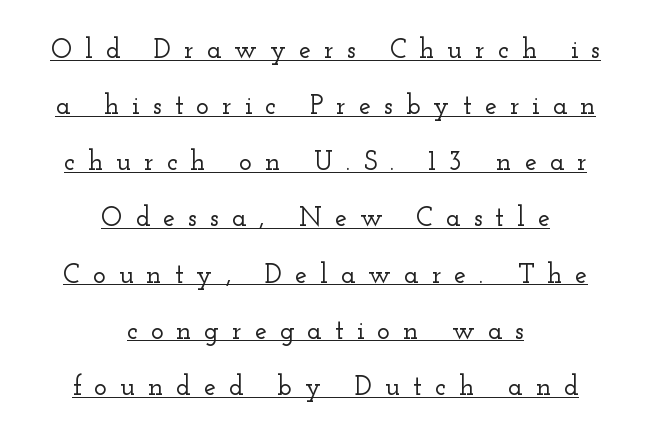
Q: Is the text italic (slanted)? A: No, it is upright.
Q: Is the text underlined? A: Yes.
Q: How is the paragraph aligned? A: Centered.
Q: Is the spacing between letters normal or unusually wide? A: Unusually wide.
Q: Is the spacing between lines tight, normal or loose? A: Loose.
